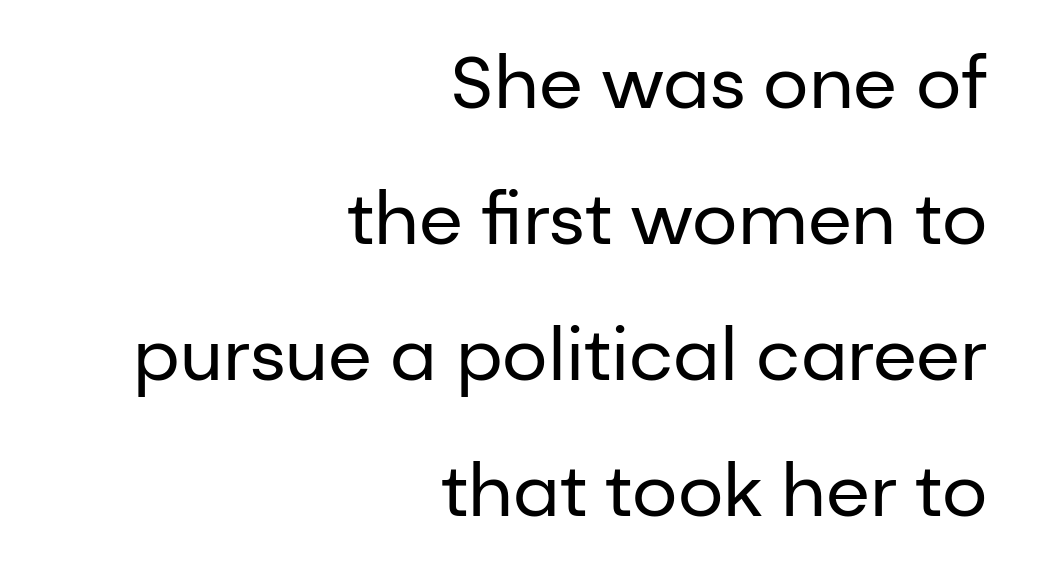
The image shows 72 px regular-weight sans-serif type, upright; set right-aligned, line spacing 1.89x, normal letter spacing, not underlined; low stroke contrast and a medium x-height.
